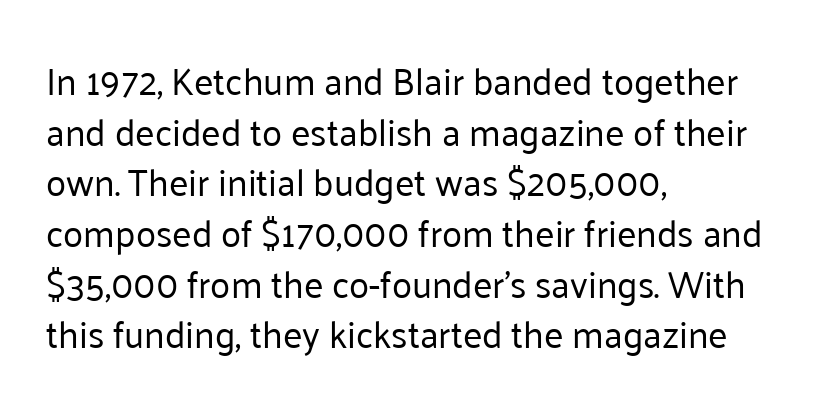
Q: Is the text bold? A: No.
Q: Is the text italic (slanted)? A: No, it is upright.
Q: Is the typeface a serif or a sans-serif typeface? A: Sans-serif.
Q: Is the text underlined? A: No.
Q: How is the paragraph aligned? A: Left-aligned.
Q: Is the spacing between letters normal or unusually wide? A: Normal.
Q: Is the spacing between lines tight, normal or loose? A: Normal.
Q: Width (condensed, normal, or wide)? A: Normal.
Q: Stroke contrast? A: Low.
Q: x-height? A: Medium.
Q: Monospaced? A: No.
